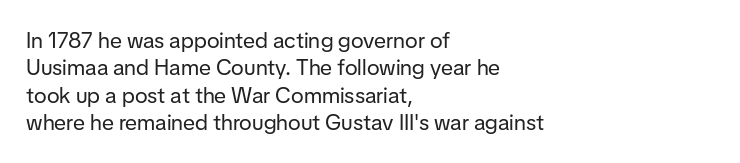
The image shows 22 px text type, upright; set left-aligned, line spacing 1.24x, normal letter spacing, not underlined.
